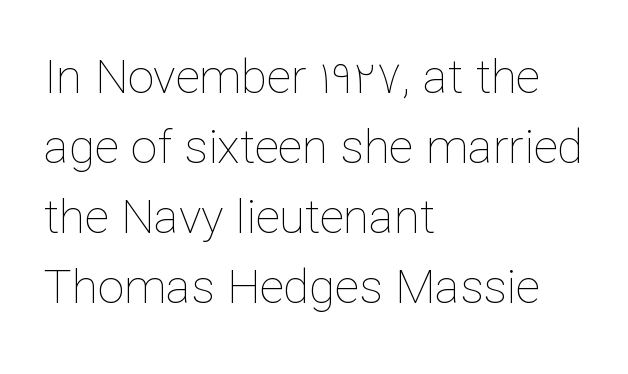
The image shows 47 px thin type, upright; set left-aligned, normal line spacing (1.49x), normal letter spacing, not underlined; low stroke contrast and a medium x-height.
